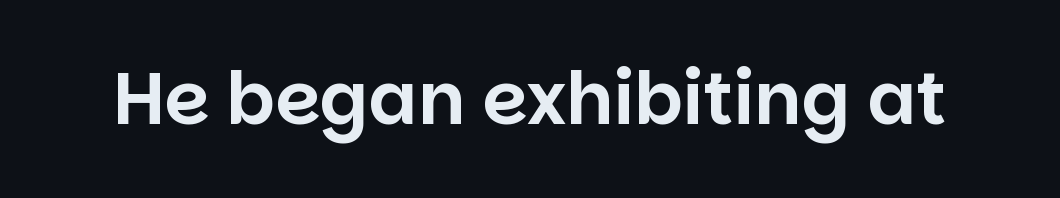
{"serif": "no", "italic": "no", "width": "normal", "stroke_contrast": "low", "x_height": "large", "monospaced": "no", "underline": "no", "letter_spacing": "normal", "letter_spacing_em": 0.0, "glyph_px": 72}
